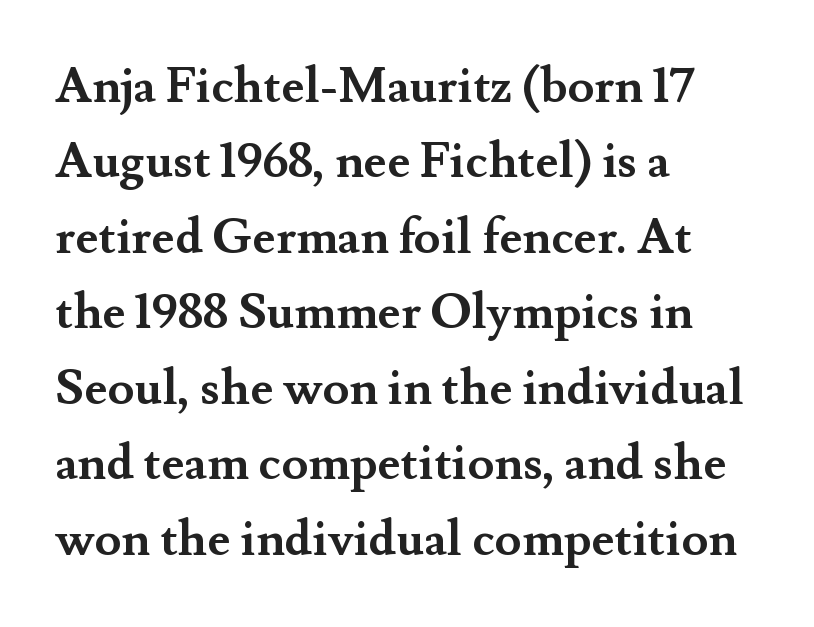
{"serif": "yes", "italic": "no", "bold": "yes", "weight": "semibold", "width": "normal", "stroke_contrast": "medium", "x_height": "small", "monospaced": "no", "underline": "no", "align": "left", "line_spacing": "normal", "line_spacing_ratio": 1.54, "letter_spacing": "normal", "letter_spacing_em": 0.0, "glyph_px": 49}
